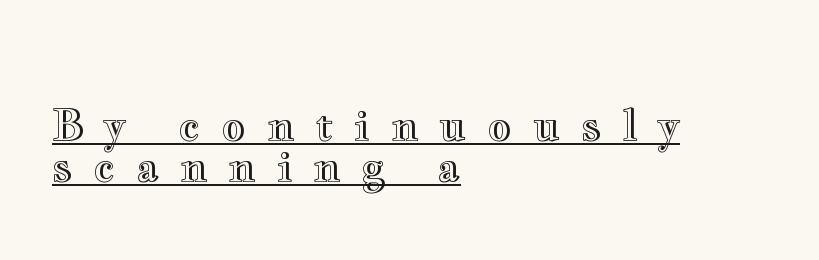
These lines have a slow, spaced-out rhythm from letter to letter. You could not count columns in this text — the font is proportionally spaced. Glance below the letters and you will spot a drawn line. Regarding leading, the lines here are crowded together. Posture: vertical.
